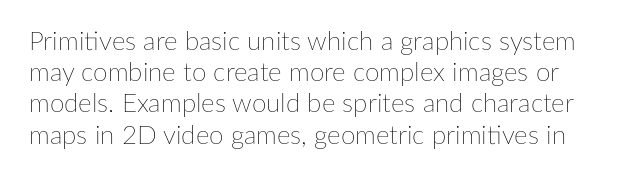
{"italic": "no", "bold": "no", "underline": "no", "line_spacing_ratio": 1.2, "letter_spacing": "normal", "letter_spacing_em": 0.0, "glyph_px": 26}
